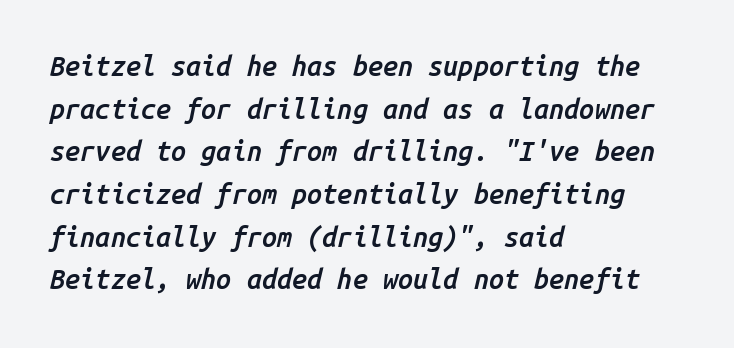
Q: Is the text bold? A: Semi-bold.
Q: Is the text italic (slanted)? A: Yes, it leans right by about 14 degrees.
Q: Is the text underlined? A: No.
Q: How is the paragraph aligned? A: Left-aligned.
Q: Is the spacing between letters normal or unusually wide? A: Normal.
Q: Is the spacing between lines tight, normal or loose? A: Normal.
